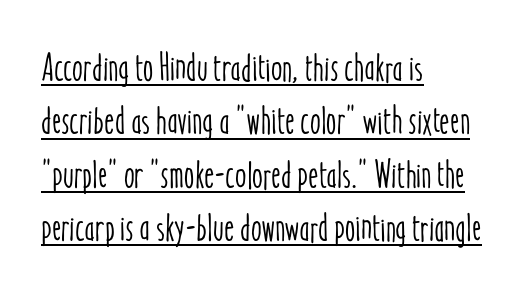
{"italic": "no", "width": "condensed", "stroke_contrast": "low", "x_height": "medium", "monospaced": "no", "underline": "yes", "align": "left", "line_spacing": "normal", "line_spacing_ratio": 1.37, "letter_spacing": "normal", "letter_spacing_em": 0.0, "glyph_px": 39}
